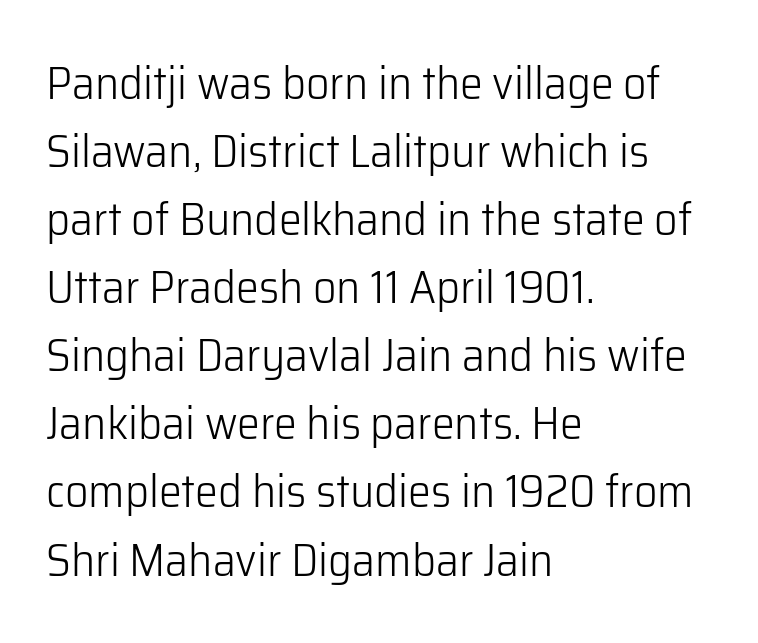
Q: Is the text bold? A: No.
Q: Is the text italic (slanted)? A: No, it is upright.
Q: Is the typeface a serif or a sans-serif typeface? A: Sans-serif.
Q: Is the text underlined? A: No.
Q: How is the paragraph aligned? A: Left-aligned.
Q: Is the spacing between letters normal or unusually wide? A: Normal.
Q: Is the spacing between lines tight, normal or loose? A: Normal.
Q: Width (condensed, normal, or wide)? A: Normal.
Q: Stroke contrast? A: Low.
Q: x-height? A: Medium.
Q: Monospaced? A: No.
